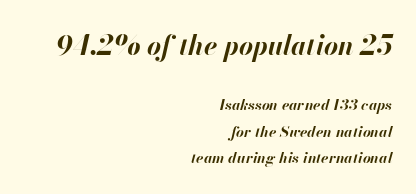
The image shows 27 px bold type, italic (leaning right); set right-aligned, line spacing 1.77x, normal letter spacing, not underlined; the first (top) block is 1.8x larger.
